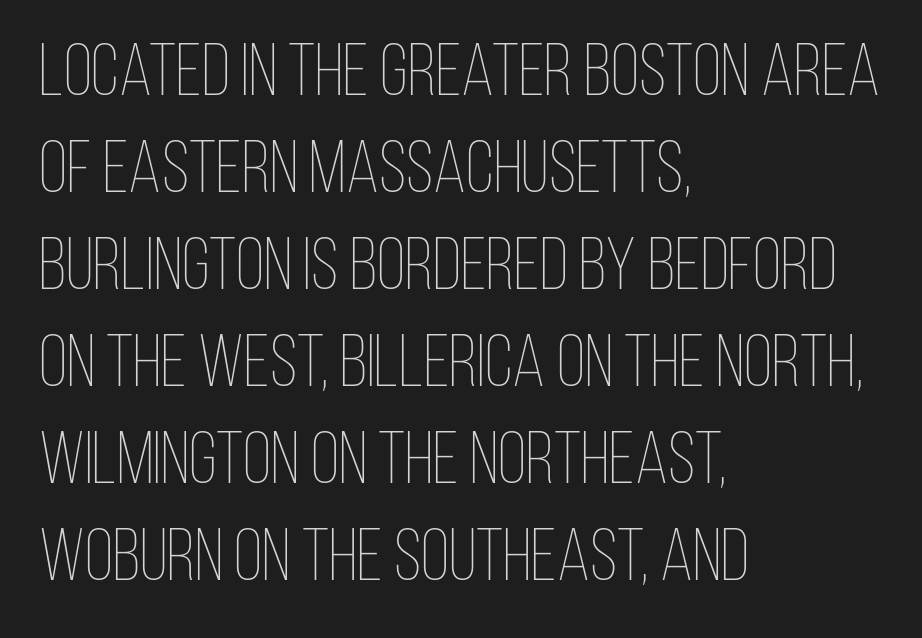
Is the block centered? No — it sits flush against the left margin. These glyphs show unthickened strokes, regular width or finer. Type without underlining. Tracking here is standard; glyphs follow each other at the usual distance. Honestly, the row spacing looks completely unremarkable. Varying glyph widths throughout — classic text-font behaviour.
